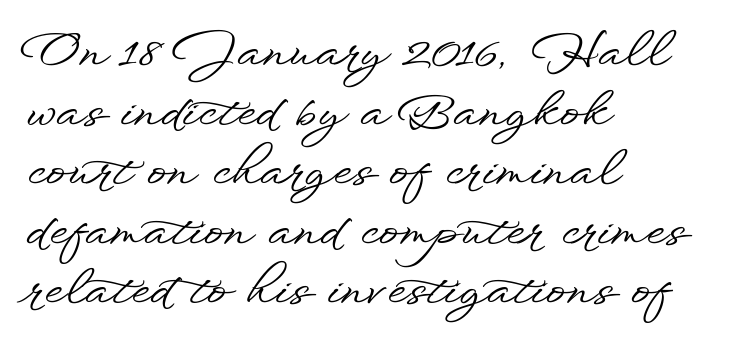
{"serif": "no", "width": "wide", "stroke_contrast": "low", "x_height": "small", "monospaced": "no", "underline": "no", "align": "left", "line_spacing_ratio": 1.24, "letter_spacing": "normal", "letter_spacing_em": 0.0, "glyph_px": 48}
